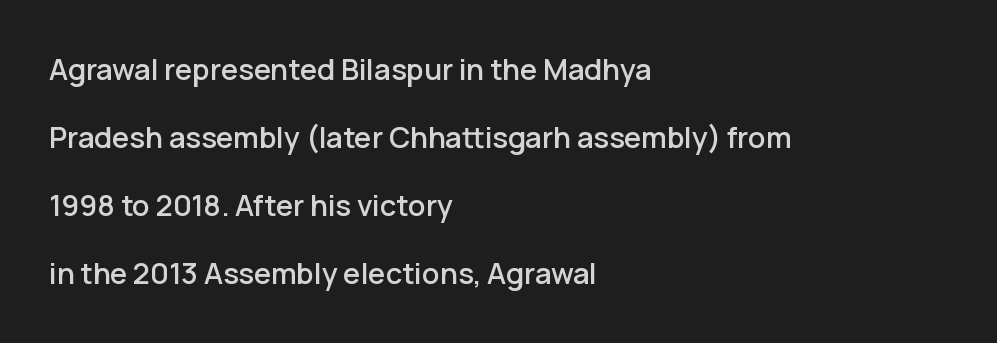
{"serif": "no", "italic": "no", "width": "normal", "stroke_contrast": "low", "x_height": "medium", "monospaced": "no", "underline": "no", "align": "left", "line_spacing": "loose", "line_spacing_ratio": 2.35, "letter_spacing": "normal", "letter_spacing_em": 0.0, "glyph_px": 29}
